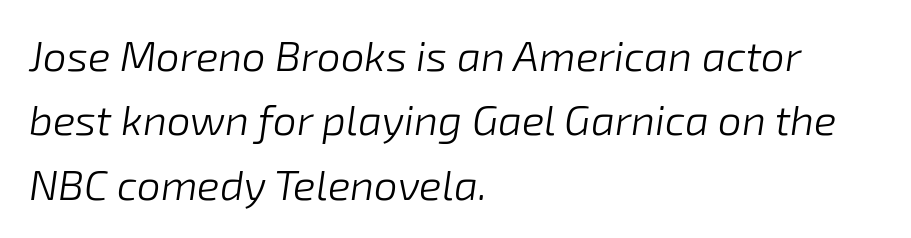
The image shows 42 px light type, italic (leaning right); set left-aligned, normal line spacing (1.53x), normal letter spacing, not underlined; low stroke contrast and a medium x-height.
